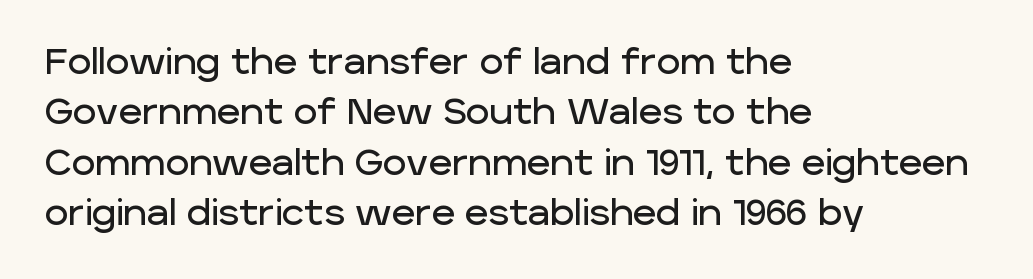
Q: Is the text italic (slanted)? A: No, it is upright.
Q: Is the typeface a serif or a sans-serif typeface? A: Sans-serif.
Q: Is the text underlined? A: No.
Q: How is the paragraph aligned? A: Left-aligned.
Q: Is the spacing between letters normal or unusually wide? A: Normal.
Q: Is the spacing between lines tight, normal or loose? A: Normal.
Q: Width (condensed, normal, or wide)? A: Normal.
Q: Stroke contrast? A: Low.
Q: x-height? A: Large.
Q: Monospaced? A: No.
